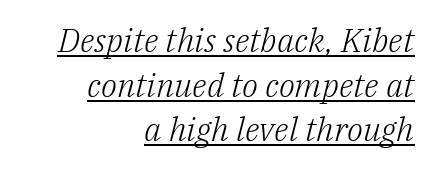
Q: Is the text bold? A: No.
Q: Is the text italic (slanted)? A: Yes, it leans right by about 14 degrees.
Q: Is the typeface a serif or a sans-serif typeface? A: Serif.
Q: Is the text underlined? A: Yes.
Q: How is the paragraph aligned? A: Right-aligned.
Q: Is the spacing between letters normal or unusually wide? A: Normal.
Q: Is the spacing between lines tight, normal or loose? A: Normal.
Q: Width (condensed, normal, or wide)? A: Normal.
Q: Stroke contrast? A: Low.
Q: x-height? A: Medium.
Q: Monospaced? A: No.
